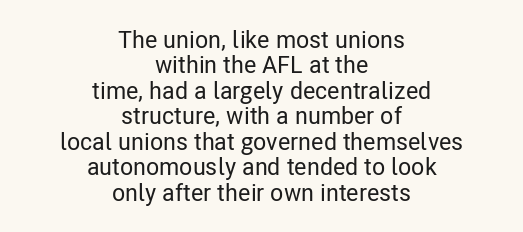
The image shows 24 px text type, upright; set centered, tight line spacing (1.06x), normal letter spacing, not underlined.
